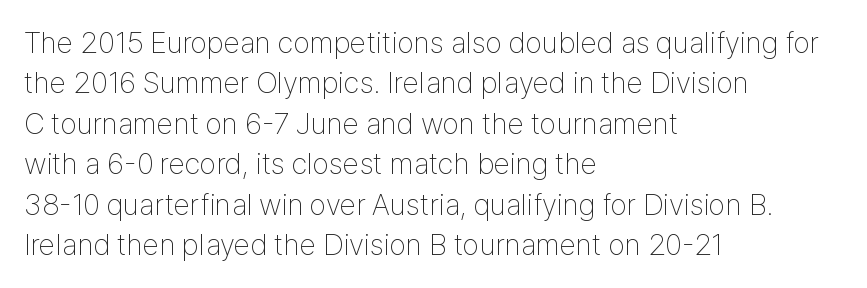
The image shows 30 px thin, condensed sans-serif type, upright; set left-aligned, normal line spacing (1.35x), normal letter spacing, not underlined; low stroke contrast and a medium x-height.
